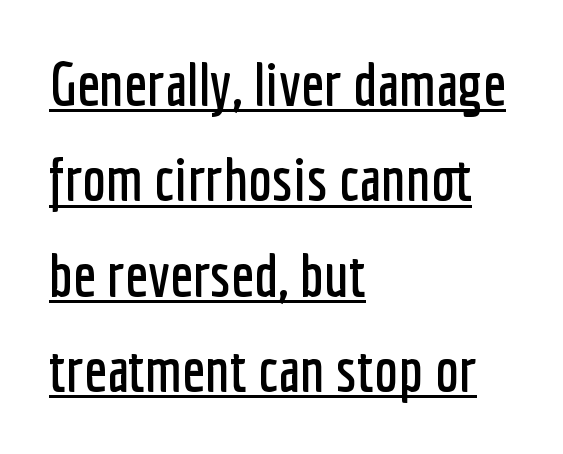
{"serif": "no", "italic": "no", "width": "condensed", "stroke_contrast": "low", "x_height": "medium", "monospaced": "no", "underline": "yes", "align": "left", "line_spacing": "normal", "line_spacing_ratio": 1.59, "letter_spacing": "normal", "letter_spacing_em": 0.0, "glyph_px": 60}
